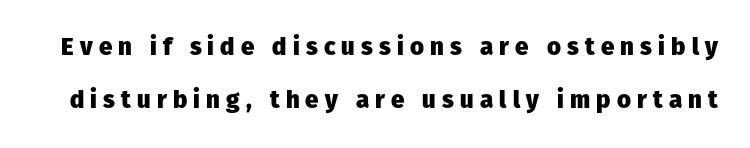
Q: Is the text bold? A: Yes.
Q: Is the text italic (slanted)? A: No, it is upright.
Q: Is the text underlined? A: No.
Q: Is the spacing between letters normal or unusually wide? A: Unusually wide.
Q: Is the spacing between lines tight, normal or loose? A: Loose.
